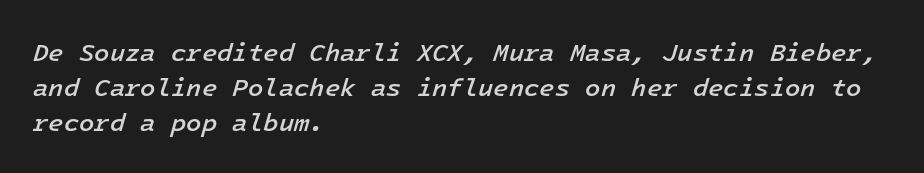
{"italic": "yes", "lean": "right", "slant_degrees": 16, "bold": "semi", "underline": "no", "align": "left", "line_spacing": "normal", "line_spacing_ratio": 1.41, "letter_spacing": "normal", "letter_spacing_em": 0.0, "glyph_px": 25}
